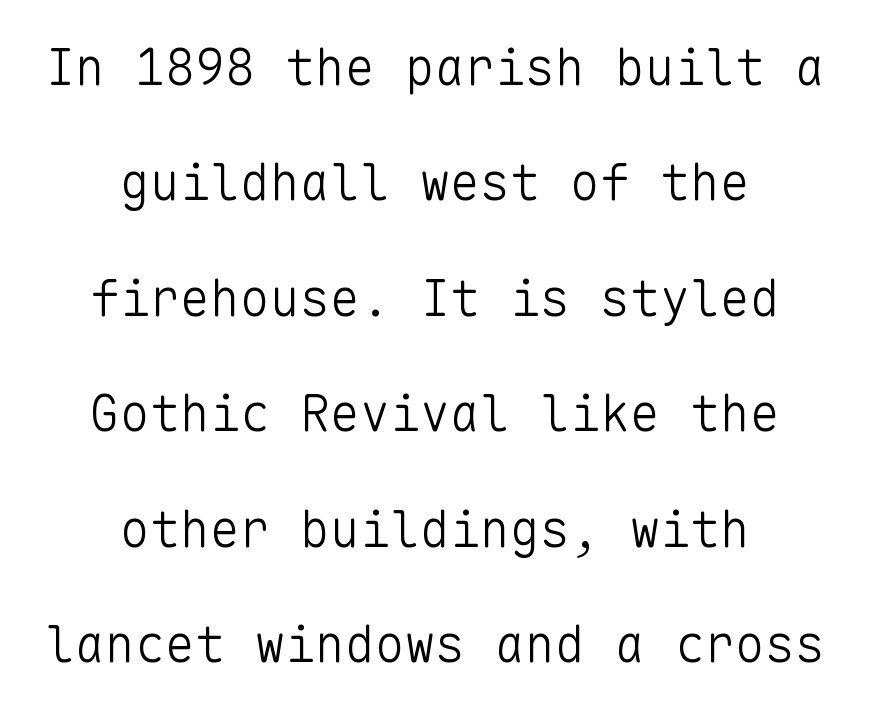
Q: Is the text bold? A: No.
Q: Is the text italic (slanted)? A: No, it is upright.
Q: Is the typeface a serif or a sans-serif typeface? A: Sans-serif.
Q: Is the text underlined? A: No.
Q: How is the paragraph aligned? A: Centered.
Q: Is the spacing between letters normal or unusually wide? A: Normal.
Q: Is the spacing between lines tight, normal or loose? A: Loose.
Q: Width (condensed, normal, or wide)? A: Normal.
Q: Stroke contrast? A: Low.
Q: x-height? A: Medium.
Q: Monospaced? A: Yes.
